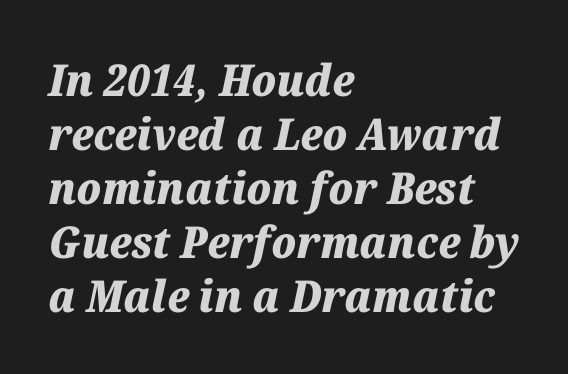
{"italic": "yes", "lean": "right", "slant_degrees": 12, "bold": "yes", "weight": "heavy", "width": "normal", "stroke_contrast": "medium", "x_height": "medium", "monospaced": "no", "underline": "no", "align": "left", "line_spacing_ratio": 1.23, "letter_spacing": "normal", "letter_spacing_em": 0.0, "glyph_px": 44}
